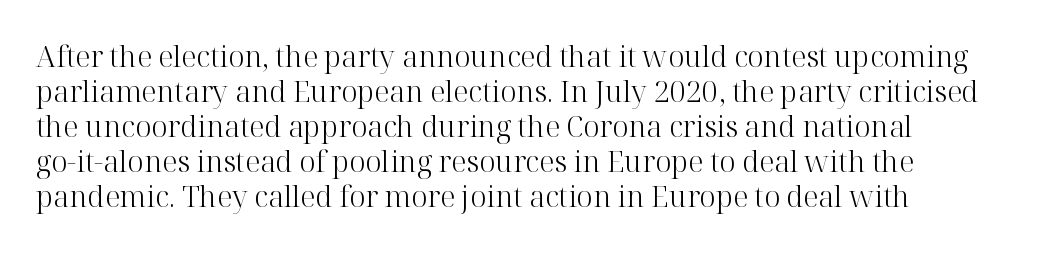
Short and long lines alike share a common starting point at left. These lines are rendered in a variable-pitch font. There is no visible air inserted between adjacent glyphs. Look at the bottom of the vertical strokes: they flare into serifs here. The baseline area is clear.
